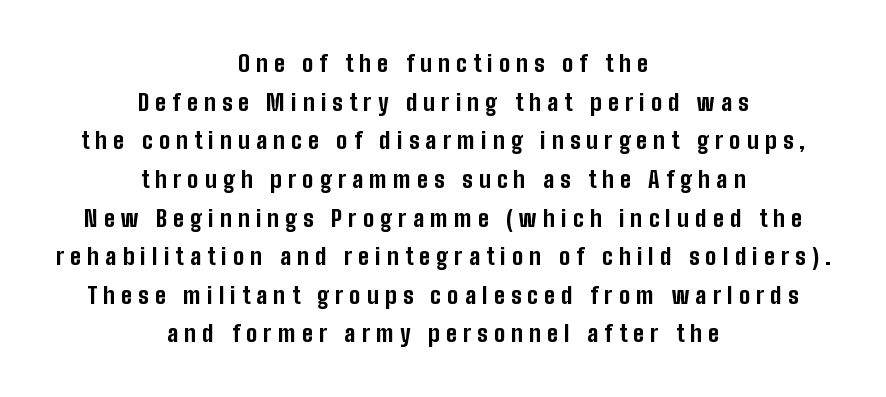
The image shows 23 px bold type, upright; set centered, normal line spacing (1.68x), unusually wide letter spacing (+0.27 em), not underlined.
